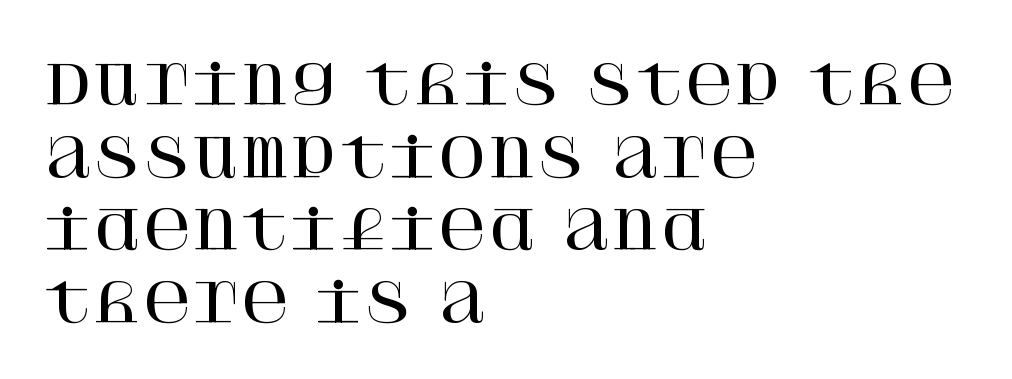
{"serif": "yes", "italic": "no", "width": "normal", "stroke_contrast": "high", "x_height": "large", "underline": "no", "align": "left", "line_spacing": "normal", "line_spacing_ratio": 1.37, "letter_spacing": "normal", "letter_spacing_em": 0.0, "glyph_px": 53}
